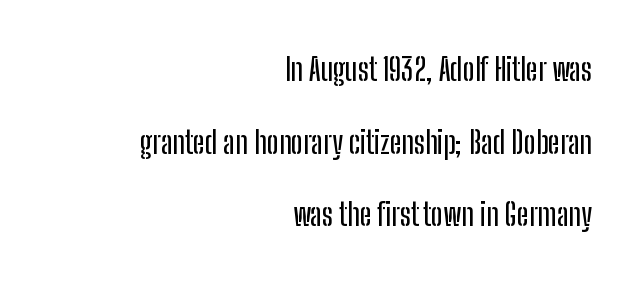
{"serif": "no", "italic": "no", "width": "condensed", "stroke_contrast": "low", "x_height": "medium", "monospaced": "no", "underline": "no", "align": "right", "line_spacing": "loose", "line_spacing_ratio": 2.34, "letter_spacing": "normal", "letter_spacing_em": 0.0, "glyph_px": 31}
